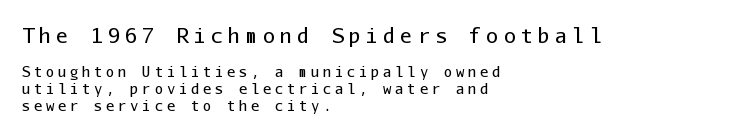
The font's upright variant was chosen for this text. Stems here are at most as thick as an everyday book face. Clear beneath every line of the passage. Type size steps down from the first block to the second.
